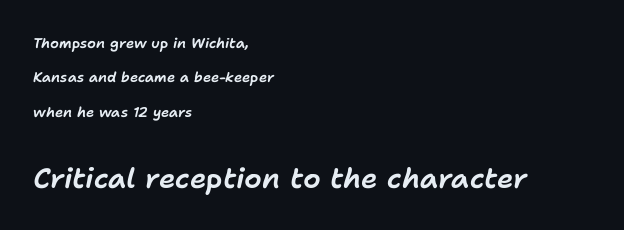
Q: Is the text italic (slanted)? A: Yes, it leans right by about 11 degrees.
Q: Is the text underlined? A: No.
Q: How is the paragraph aligned? A: Left-aligned.
Q: Is the spacing between letters normal or unusually wide? A: Normal.
Q: Is the spacing between lines tight, normal or loose? A: Loose.
Q: Which block of text is set in a larger size, the first (top) or the second (bottom)? A: The second (bottom) one.
Q: Width (condensed, normal, or wide)? A: Normal.
Q: Stroke contrast? A: Low.
Q: x-height? A: Medium.
Q: Monospaced? A: No.
